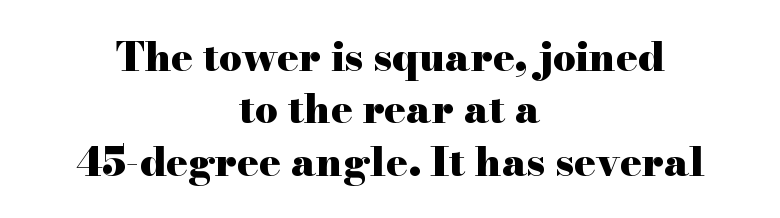
The image shows 40 px heavy, wide serif type, upright; set centered, normal line spacing (1.31x), normal letter spacing, not underlined; high stroke contrast and a small x-height.
